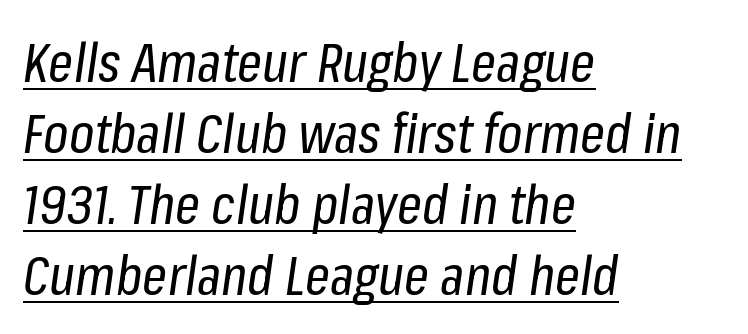
Q: Is the text bold? A: No.
Q: Is the text italic (slanted)? A: Yes, it leans right by about 8 degrees.
Q: Is the text underlined? A: Yes.
Q: How is the paragraph aligned? A: Left-aligned.
Q: Is the spacing between letters normal or unusually wide? A: Normal.
Q: Is the spacing between lines tight, normal or loose? A: Normal.
Q: Width (condensed, normal, or wide)? A: Condensed.
Q: Stroke contrast? A: Low.
Q: x-height? A: Medium.
Q: Monospaced? A: No.
